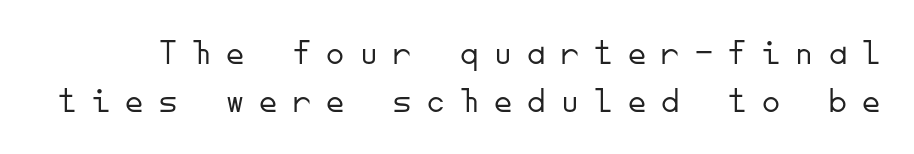
{"serif": "no", "italic": "no", "bold": "no", "weight": "light", "width": "normal", "stroke_contrast": "low", "x_height": "small", "monospaced": "yes", "underline": "no", "line_spacing": "normal", "line_spacing_ratio": 1.34, "letter_spacing": "wide", "letter_spacing_em": 0.43, "glyph_px": 36}
